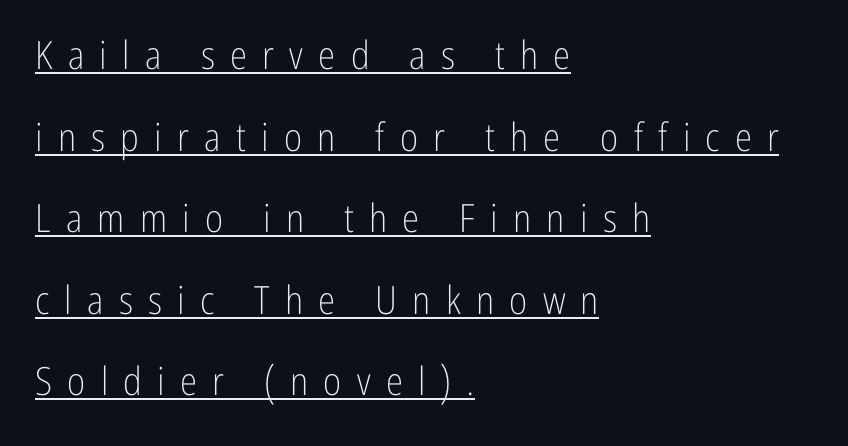
A typesetter would call this proportional, since set widths differ per character. Typeset ragged right — the left edge is the straight one. These lines stand farther apart than default settings would place them. This is not heavy type; no bold has been used.
